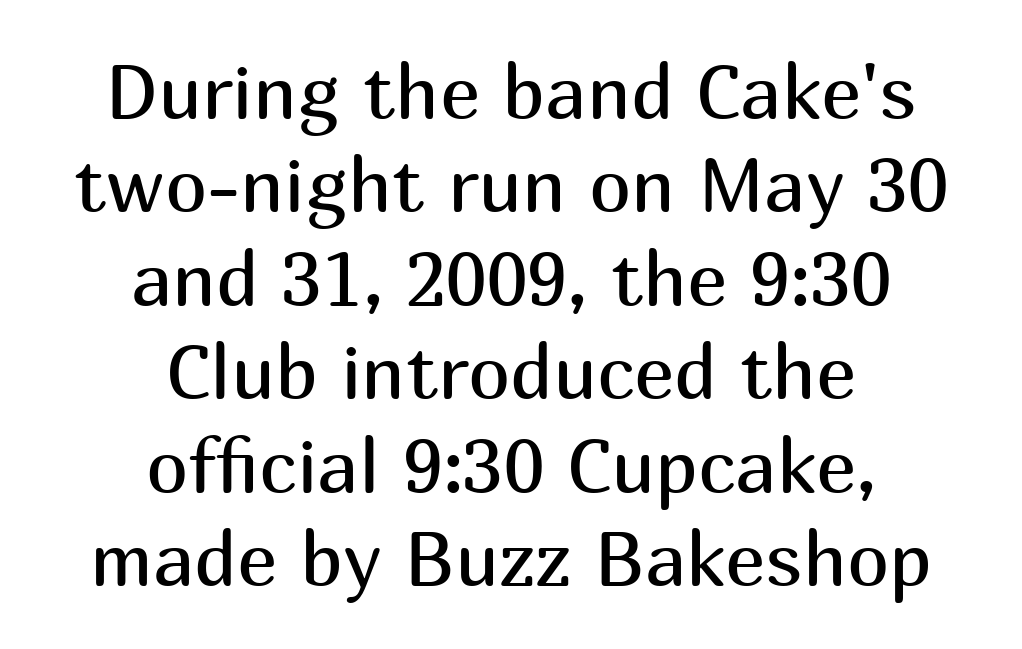
{"serif": "no", "italic": "no", "bold": "no", "weight": "regular", "width": "normal", "stroke_contrast": "medium", "x_height": "medium", "monospaced": "no", "underline": "no", "align": "center", "line_spacing_ratio": 1.23, "letter_spacing": "normal", "letter_spacing_em": 0.0, "glyph_px": 76}
